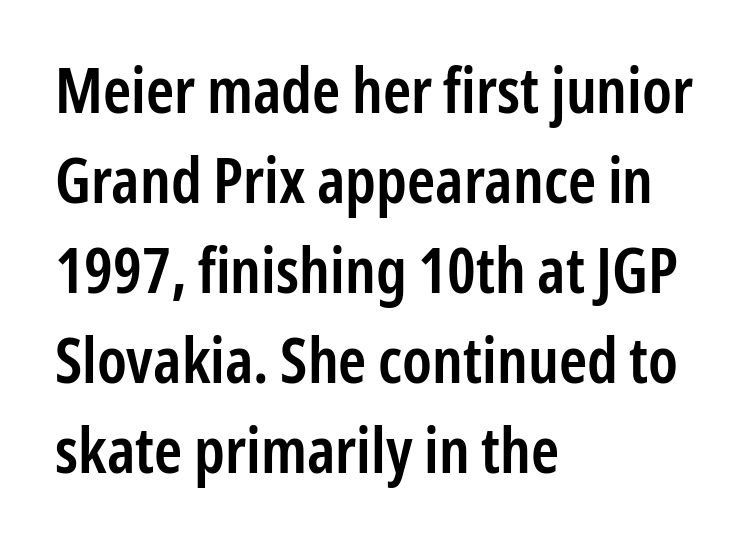
Q: Is the text bold? A: Semi-bold.
Q: Is the text italic (slanted)? A: No, it is upright.
Q: Is the typeface a serif or a sans-serif typeface? A: Sans-serif.
Q: Is the text underlined? A: No.
Q: How is the paragraph aligned? A: Left-aligned.
Q: Is the spacing between letters normal or unusually wide? A: Normal.
Q: Is the spacing between lines tight, normal or loose? A: Normal.
Q: Width (condensed, normal, or wide)? A: Condensed.
Q: Stroke contrast? A: Low.
Q: x-height? A: Medium.
Q: Monospaced? A: No.
